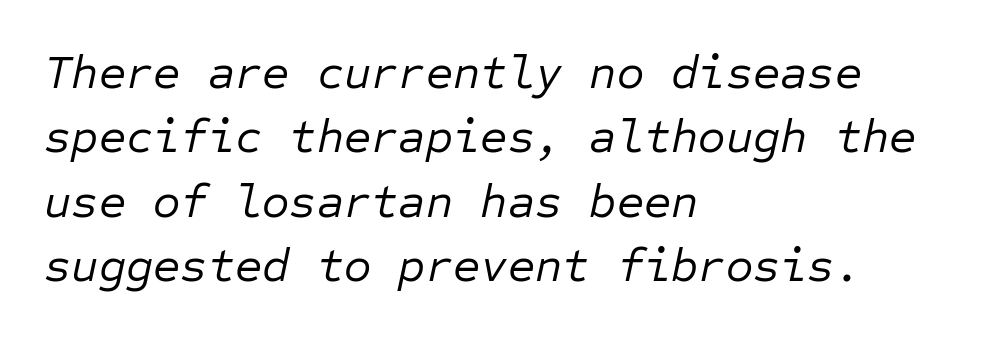
The image shows 47 px regular-weight type, italic (leaning right), monospaced; set left-aligned, normal line spacing (1.37x), normal letter spacing, not underlined; low stroke contrast and a medium x-height.
